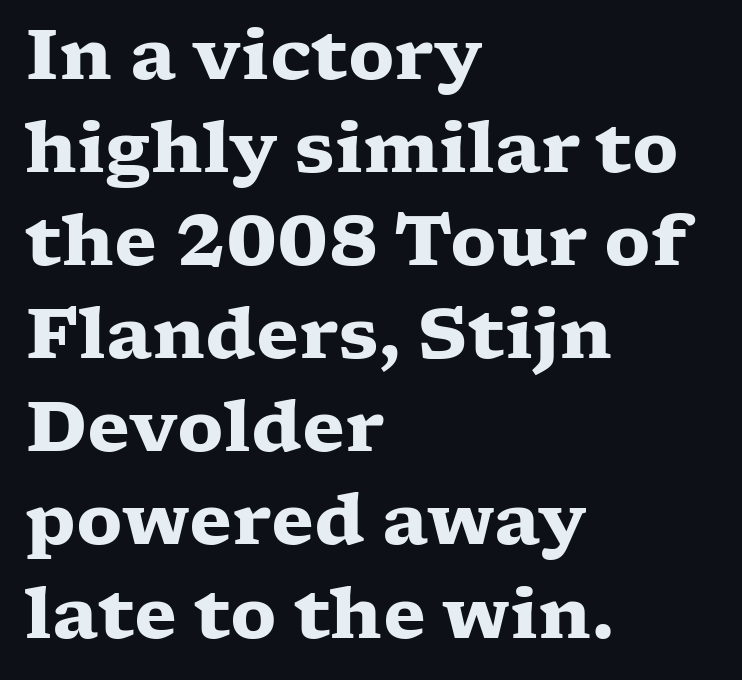
The image shows 70 px heavy, wide serif type, upright; set left-aligned, normal line spacing (1.33x), normal letter spacing, not underlined; low stroke contrast and a medium x-height.
